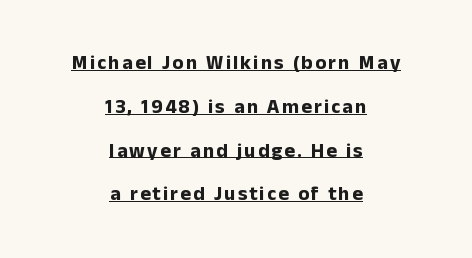
The image shows 20 px bold type, upright; set centered, loose line spacing (2.19x), underlined.
